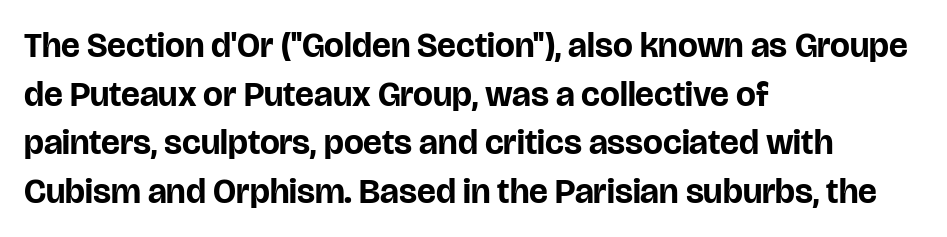
Q: Is the text bold? A: Yes.
Q: Is the text italic (slanted)? A: No, it is upright.
Q: Is the typeface a serif or a sans-serif typeface? A: Sans-serif.
Q: Is the text underlined? A: No.
Q: How is the paragraph aligned? A: Left-aligned.
Q: Is the spacing between letters normal or unusually wide? A: Normal.
Q: Is the spacing between lines tight, normal or loose? A: Normal.
Q: Width (condensed, normal, or wide)? A: Normal.
Q: Stroke contrast? A: Low.
Q: x-height? A: Large.
Q: Monospaced? A: No.
